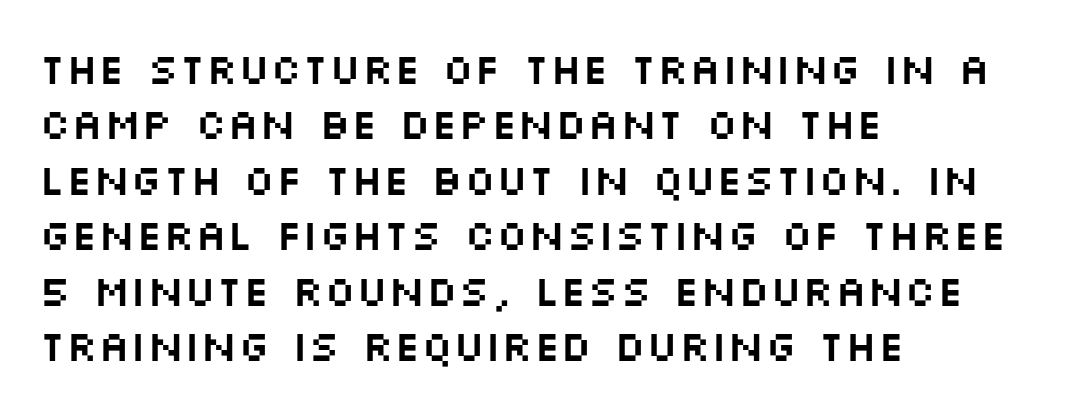
The image shows 43 px wide sans-serif type, upright; set left-aligned, normal line spacing (1.29x), normal letter spacing, not underlined; medium stroke contrast and a large x-height.
